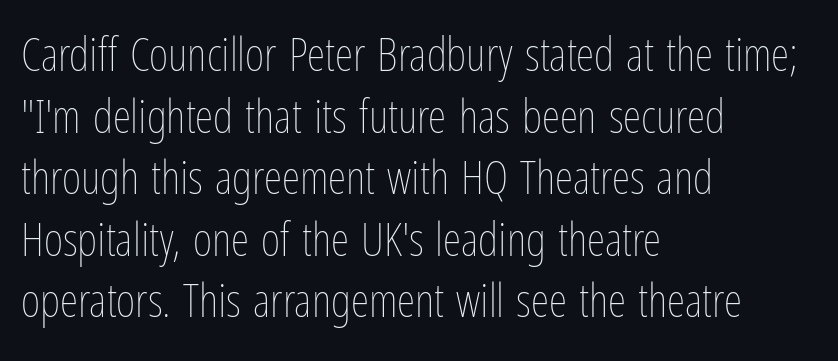
Q: Is the text bold? A: No.
Q: Is the text italic (slanted)? A: No, it is upright.
Q: Is the text underlined? A: No.
Q: How is the paragraph aligned? A: Left-aligned.
Q: Is the spacing between letters normal or unusually wide? A: Normal.
Q: Is the spacing between lines tight, normal or loose? A: Normal.
Q: Width (condensed, normal, or wide)? A: Condensed.
Q: Stroke contrast? A: Low.
Q: x-height? A: Medium.
Q: Monospaced? A: No.
